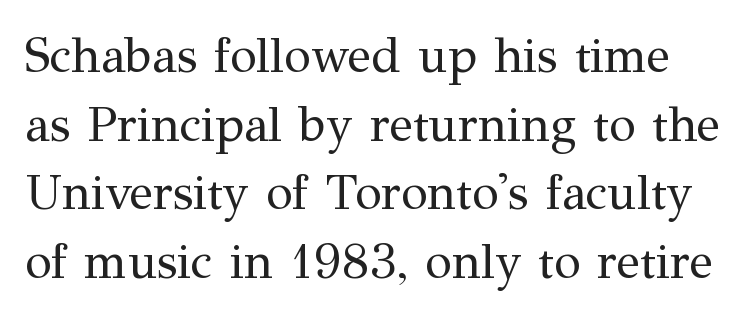
Posture: vertical. Each letter's strokes conclude with small projecting serifs. Underlining? Definitely not there. A typesetter would call this proportional, since set widths differ per character. Reading down the column, the eye jumps a familiar distance to each next line.
